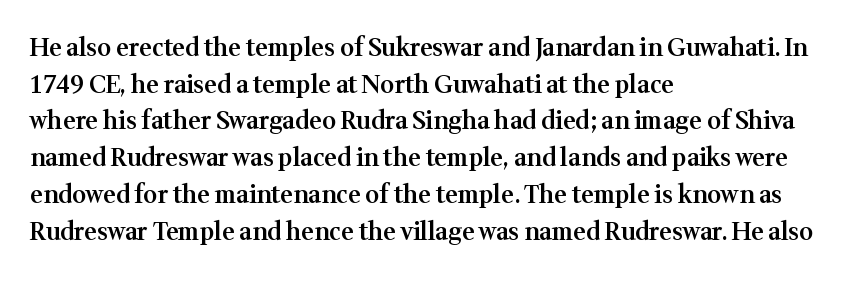
Q: Is the text bold? A: Semi-bold.
Q: Is the text italic (slanted)? A: No, it is upright.
Q: Is the text underlined? A: No.
Q: How is the paragraph aligned? A: Left-aligned.
Q: Is the spacing between letters normal or unusually wide? A: Normal.
Q: Is the spacing between lines tight, normal or loose? A: Normal.
